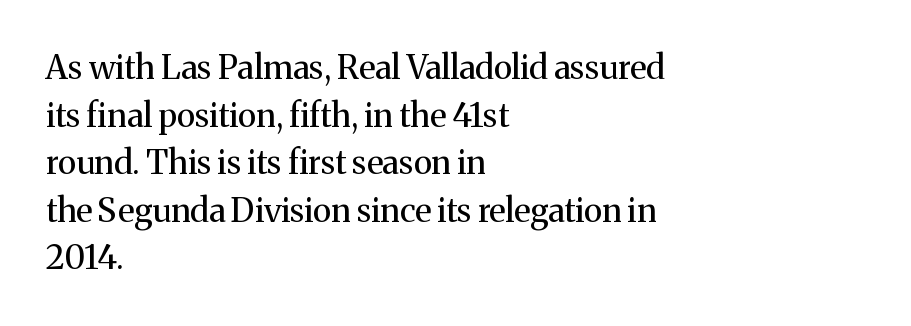
{"serif": "yes", "italic": "no", "bold": "no", "weight": "regular", "width": "normal", "stroke_contrast": "medium", "x_height": "medium", "monospaced": "no", "underline": "no", "align": "left", "line_spacing": "normal", "line_spacing_ratio": 1.44, "letter_spacing": "normal", "letter_spacing_em": 0.0, "glyph_px": 33}
